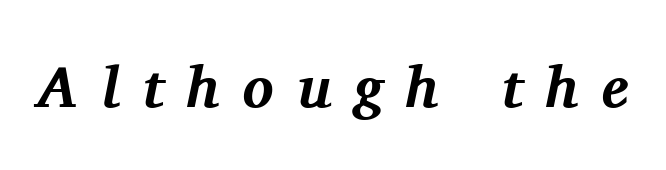
Chunky letters — that's bold for sure. Letters rest on an invisible, unmarked baseline. Glyph-to-glyph distance is far greater than everyday printed text. Old-style or modern, the face here clearly has serifs.
